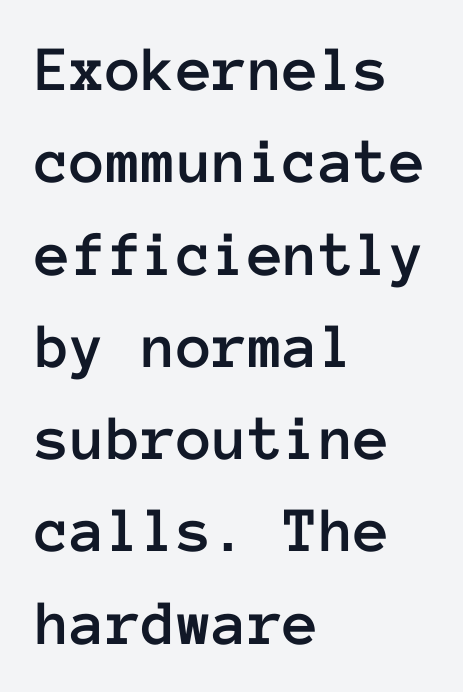
{"italic": "no", "width": "normal", "stroke_contrast": "low", "x_height": "medium", "monospaced": "yes", "underline": "no", "align": "left", "line_spacing": "normal", "line_spacing_ratio": 1.42, "letter_spacing": "normal", "letter_spacing_em": 0.0, "glyph_px": 65}
